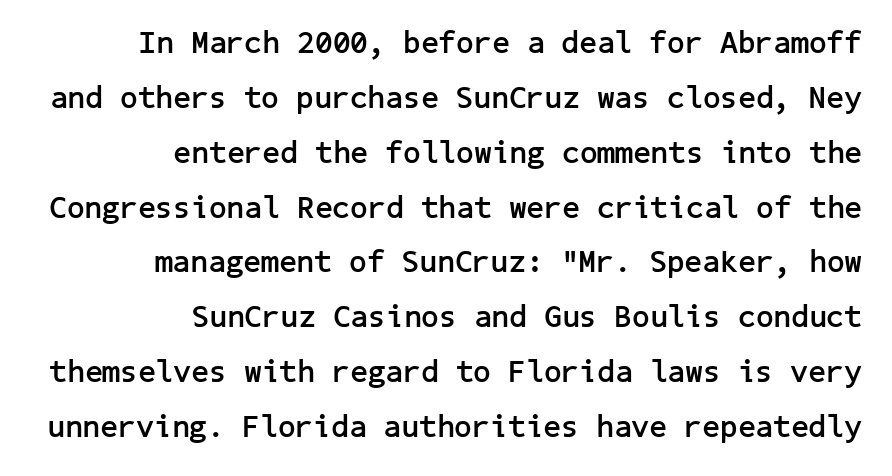
Look at the bottom of the vertical strokes: they stop flat, with no serifs. This sample uses plain, unmodified letter spacing. Bold? Absolutely — the strokes are thick and heavy. Each row of text sits above clean, open space.
